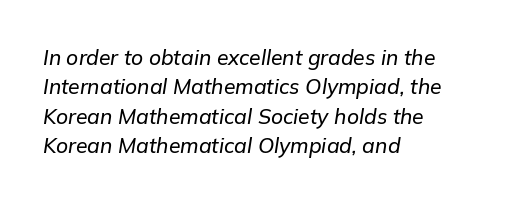
Q: Is the text italic (slanted)? A: Yes, it leans right by about 9 degrees.
Q: Is the text underlined? A: No.
Q: How is the paragraph aligned? A: Left-aligned.
Q: Is the spacing between letters normal or unusually wide? A: Normal.
Q: Is the spacing between lines tight, normal or loose? A: Normal.
